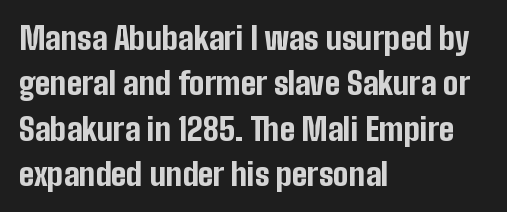
The image shows 31 px bold, condensed sans-serif type, upright; set left-aligned, normal line spacing (1.46x), normal letter spacing, not underlined; low stroke contrast and a medium x-height.
